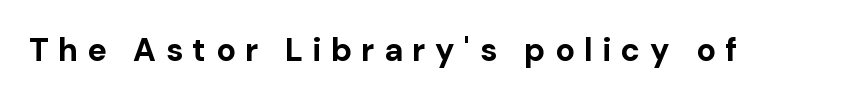
Q: Is the text bold? A: Yes.
Q: Is the text italic (slanted)? A: No, it is upright.
Q: Is the typeface a serif or a sans-serif typeface? A: Sans-serif.
Q: Is the text underlined? A: No.
Q: Is the spacing between letters normal or unusually wide? A: Unusually wide.
Q: Width (condensed, normal, or wide)? A: Normal.
Q: Stroke contrast? A: Low.
Q: x-height? A: Medium.
Q: Monospaced? A: No.
